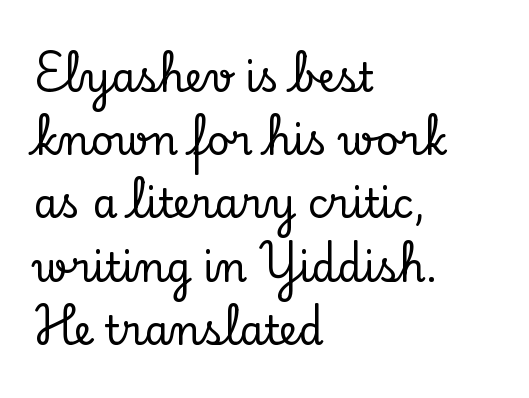
Compared with a centered layout, this one pins lines to the left instead. This sample uses a serif face. Quick note: not italic, upright. The space beneath each line is pristine and unruled. Each word holds together tightly as a unit, with standard inter-letter gaps. Reading down the column, the eye jumps a familiar distance to each next line.
